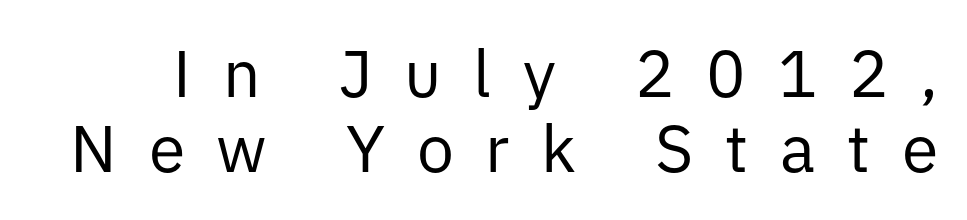
Q: Is the text bold? A: No.
Q: Is the text italic (slanted)? A: No, it is upright.
Q: Is the typeface a serif or a sans-serif typeface? A: Sans-serif.
Q: Is the text underlined? A: No.
Q: Is the spacing between letters normal or unusually wide? A: Unusually wide.
Q: Is the spacing between lines tight, normal or loose? A: Tight.
Q: Width (condensed, normal, or wide)? A: Normal.
Q: Stroke contrast? A: Low.
Q: x-height? A: Medium.
Q: Monospaced? A: No.
